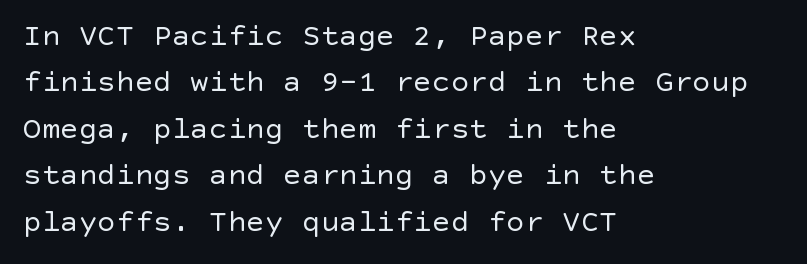
The image shows 31 px regular-weight sans-serif type, upright; set left-aligned, normal line spacing (1.5x), normal letter spacing, not underlined; a large x-height.
